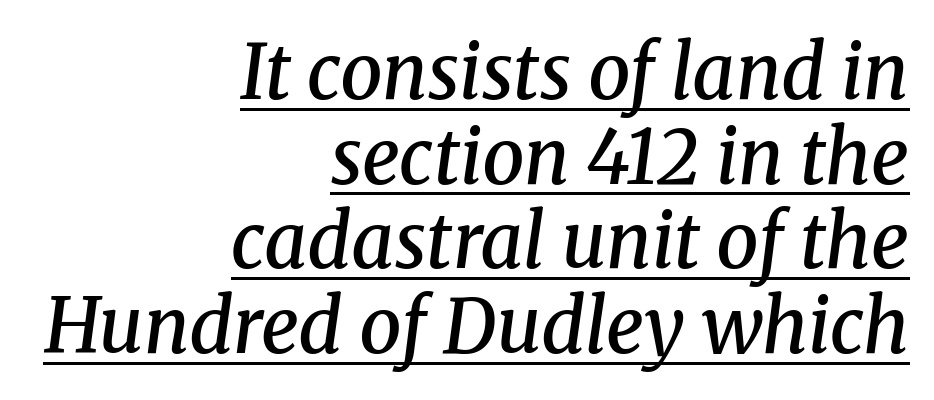
{"serif": "yes", "italic": "yes", "lean": "right", "slant_degrees": 8, "bold": "semi", "weight": "semibold", "width": "normal", "stroke_contrast": "medium", "x_height": "medium", "monospaced": "no", "underline": "yes", "align": "right", "line_spacing": "tight", "line_spacing_ratio": 1.13, "letter_spacing": "normal", "letter_spacing_em": 0.0, "glyph_px": 75}
